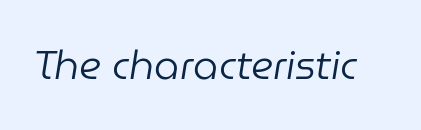
Q: Is the text bold? A: No.
Q: Is the text italic (slanted)? A: Yes, it leans right by about 9 degrees.
Q: Is the text underlined? A: No.
Q: Is the spacing between letters normal or unusually wide? A: Normal.
Q: Width (condensed, normal, or wide)? A: Normal.
Q: Stroke contrast? A: Low.
Q: x-height? A: Medium.
Q: Monospaced? A: No.
